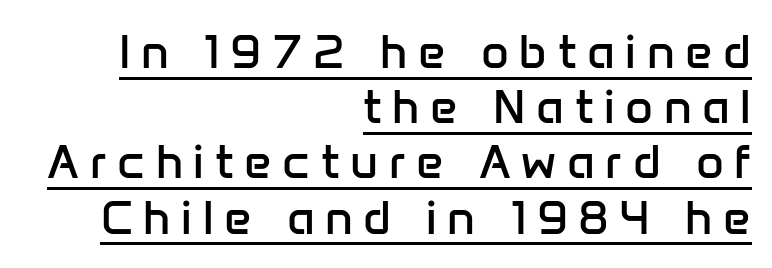
The image shows 48 px regular-weight sans-serif type, upright; set right-aligned, tight line spacing (1.15x), unusually wide letter spacing (+0.22 em), underlined; low stroke contrast and a medium x-height.
